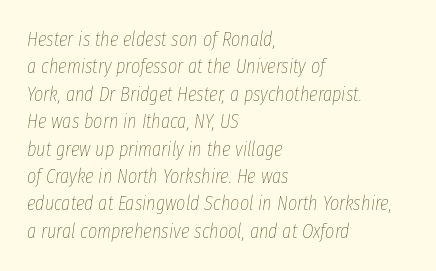
The image shows 20 px text type, italic (leaning right); set left-aligned, normal line spacing (1.37x), normal letter spacing, not underlined.
